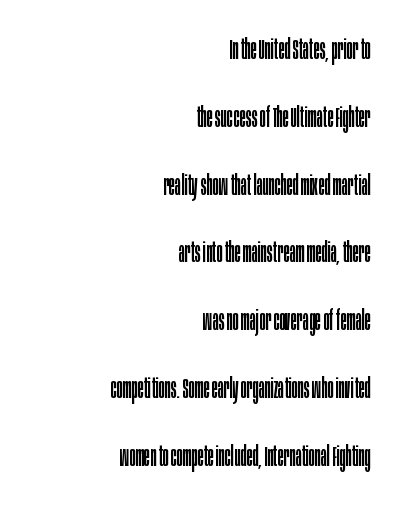
The image shows 28 px regular-weight, condensed sans-serif type, upright; set right-aligned, loose line spacing (2.42x), normal letter spacing, not underlined; low stroke contrast and a large x-height.
